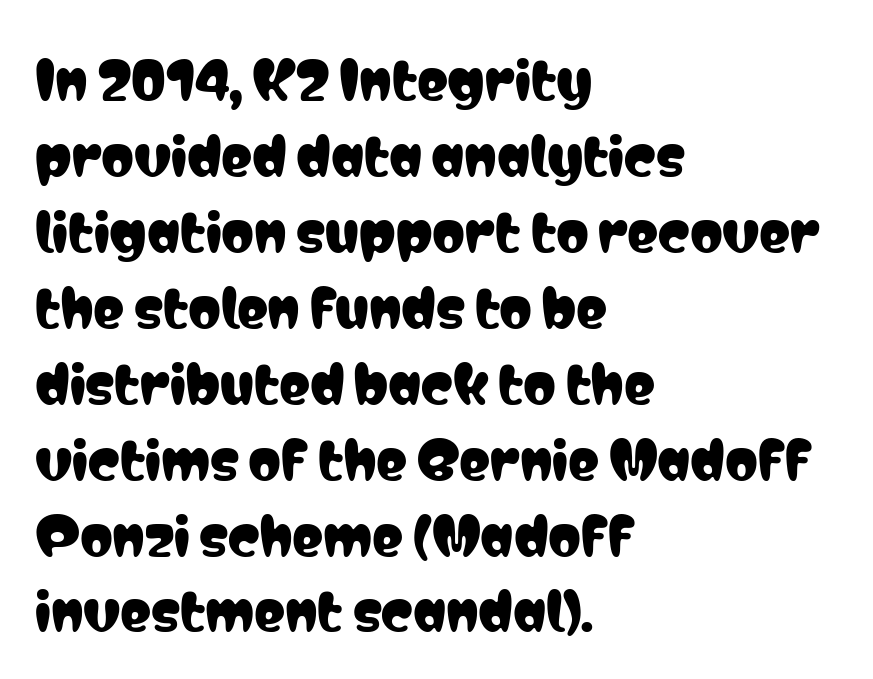
The image shows 52 px condensed sans-serif type, upright; set left-aligned, normal line spacing (1.46x), normal letter spacing, not underlined; low stroke contrast and a medium x-height.
